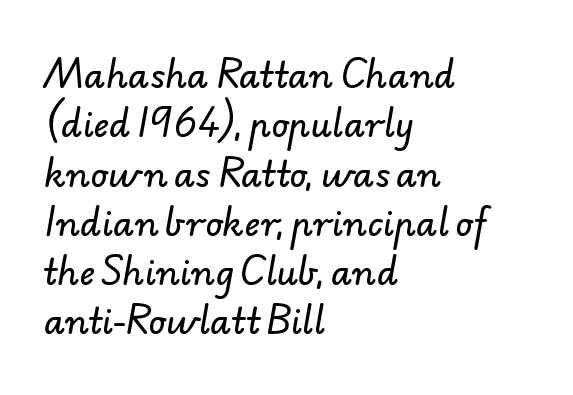
The image shows 34 px sans-serif type; set left-aligned, normal line spacing (1.45x), normal letter spacing, not underlined; low stroke contrast and a small x-height.
